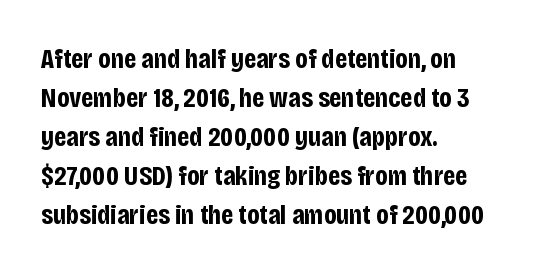
Q: Is the text bold? A: Yes.
Q: Is the text italic (slanted)? A: No, it is upright.
Q: Is the typeface a serif or a sans-serif typeface? A: Sans-serif.
Q: Is the text underlined? A: No.
Q: How is the paragraph aligned? A: Left-aligned.
Q: Is the spacing between letters normal or unusually wide? A: Normal.
Q: Is the spacing between lines tight, normal or loose? A: Normal.
Q: Width (condensed, normal, or wide)? A: Condensed.
Q: Stroke contrast? A: Low.
Q: x-height? A: Large.
Q: Monospaced? A: No.
